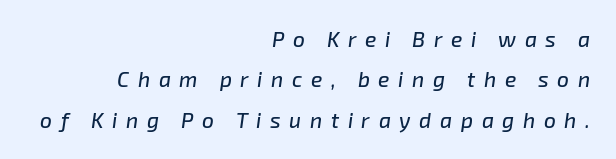
The image shows 21 px text type, italic (leaning right); set right-aligned, loose line spacing (1.92x), unusually wide letter spacing (+0.41 em), not underlined.
